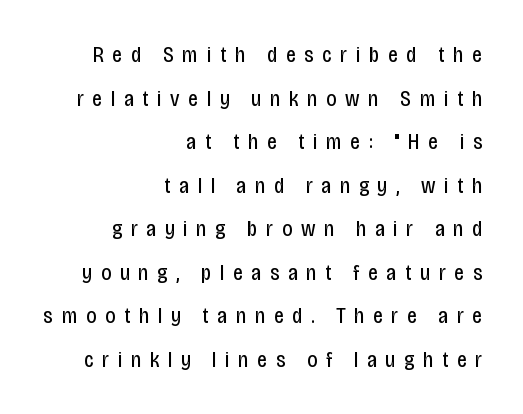
The image shows 22 px text type, upright; set right-aligned, loose line spacing (1.98x), unusually wide letter spacing (+0.4 em), not underlined.
